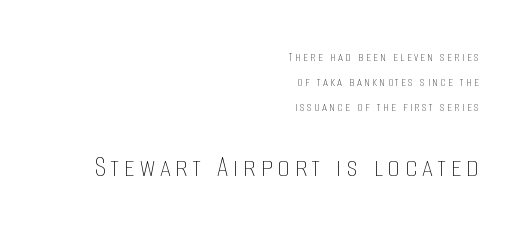
The image shows 31 px thin, condensed type, upright; set right-aligned, line spacing 1.8x, not underlined; the second (bottom) block is 2.21x larger; low stroke contrast and a large x-height.
